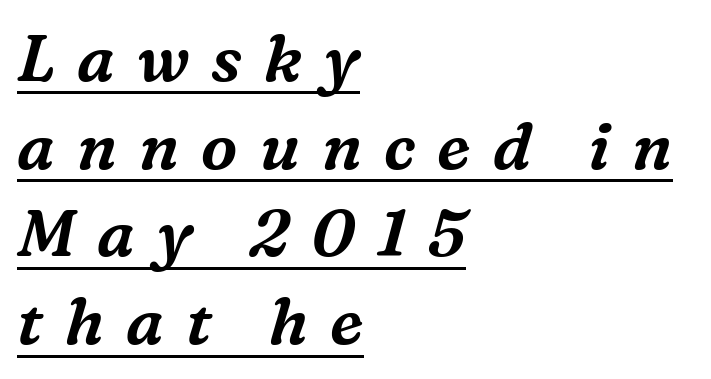
The image shows 65 px serif type, italic (leaning right); set left-aligned, normal line spacing (1.35x), unusually wide letter spacing (+0.34 em), underlined; medium stroke contrast and a medium x-height.
